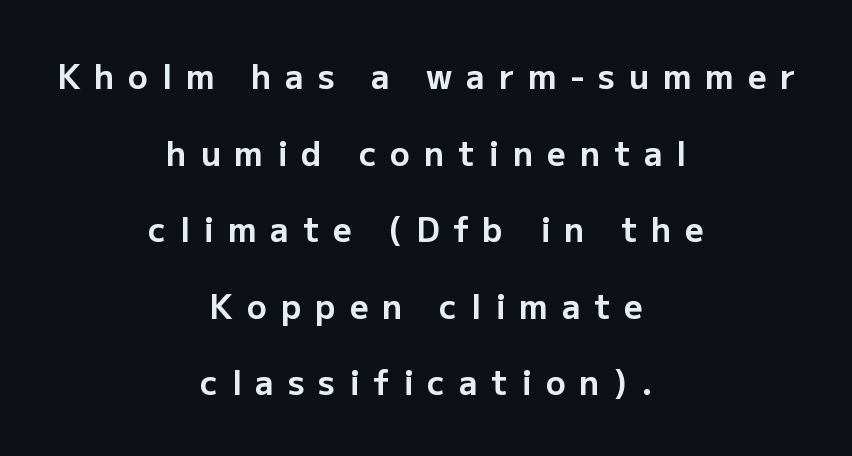
Q: Is the text bold? A: Yes.
Q: Is the text italic (slanted)? A: No, it is upright.
Q: Is the typeface a serif or a sans-serif typeface? A: Sans-serif.
Q: Is the text underlined? A: No.
Q: How is the paragraph aligned? A: Centered.
Q: Is the spacing between letters normal or unusually wide? A: Unusually wide.
Q: Is the spacing between lines tight, normal or loose? A: Loose.
Q: Width (condensed, normal, or wide)? A: Normal.
Q: Stroke contrast? A: Low.
Q: x-height? A: Medium.
Q: Monospaced? A: No.
